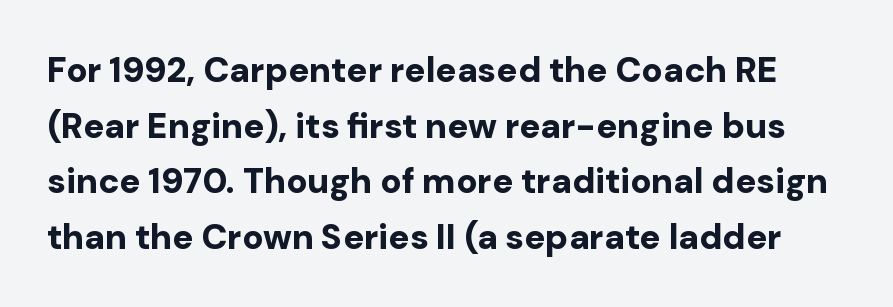
{"serif": "no", "italic": "no", "bold": "yes", "weight": "bold", "width": "normal", "stroke_contrast": "low", "x_height": "medium", "monospaced": "no", "underline": "no", "line_spacing": "normal", "line_spacing_ratio": 1.59, "letter_spacing": "normal", "letter_spacing_em": 0.0, "glyph_px": 35}
